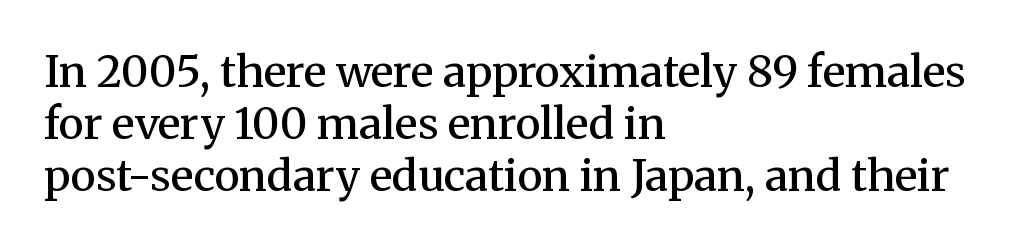
The image shows 43 px semibold serif type, upright; set left-aligned, line spacing 1.21x, normal letter spacing, not underlined; medium stroke contrast and a medium x-height.
